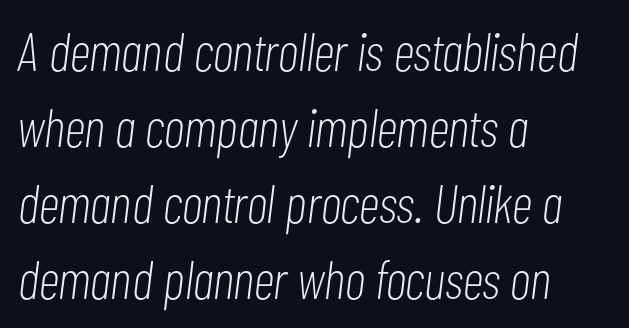
The image shows 54 px light, condensed type, italic (leaning right); set left-aligned, normal line spacing (1.41x), normal letter spacing, not underlined; low stroke contrast and a medium x-height.
